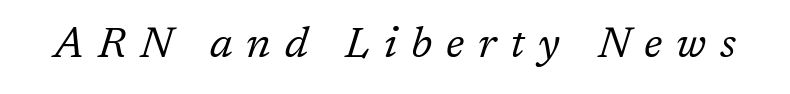
Check the space under the baseline: it is left empty. Stroke thickness stays within the range of a standard reading face or lighter. A typesetter would call this proportional, since set widths differ per character. The rendering inserts visible extra space after every character.
